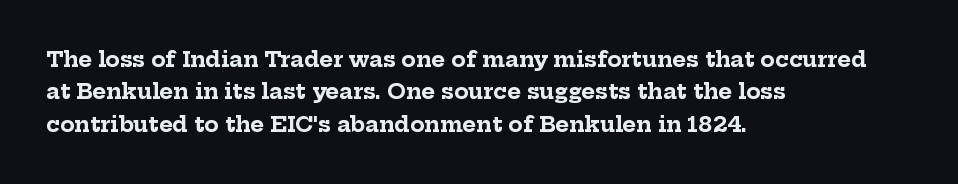
Unlike italic type, these characters show no tilt at all. Line starts are locked; line ends wander. Characters follow at the spacing the type designer built in. On the weight axis this lands at bold, roughly 700. The passage shown is not underscored anywhere.
